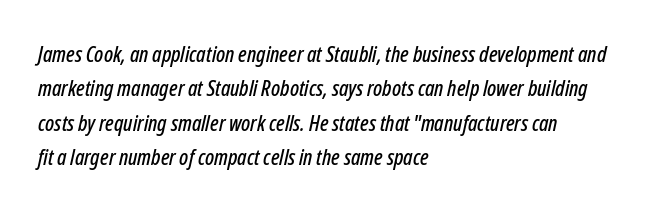
You could call the tracking neutral — neither tight nor loose. These lines were composed using italics. The space beneath each line is pristine and unruled. Quick note: interline space is typical.
